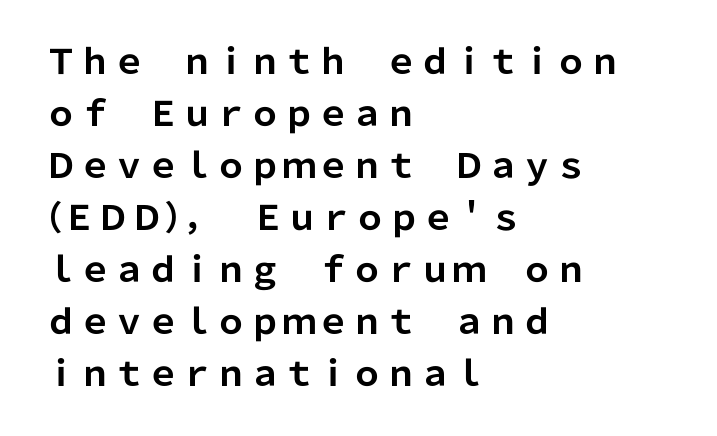
{"serif": "no", "italic": "no", "bold": "yes", "weight": "bold", "width": "normal", "stroke_contrast": "low", "x_height": "medium", "monospaced": "no", "underline": "no", "align": "left", "line_spacing": "normal", "line_spacing_ratio": 1.53, "letter_spacing": "normal", "letter_spacing_em": 0.0, "glyph_px": 34}
